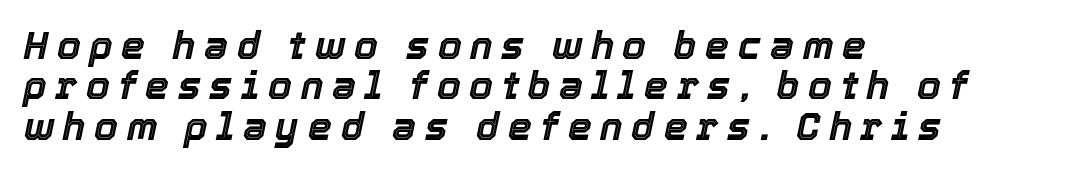
The face used here is proportionally spaced, like ordinary book or web type. Line starts are locked; line ends wander. The string is rendered with underlining switched off. Slanted lettering throughout. How are the letters spaced? Widely, with obvious added tracking. If you measured baseline to baseline, you'd find a short distance.
